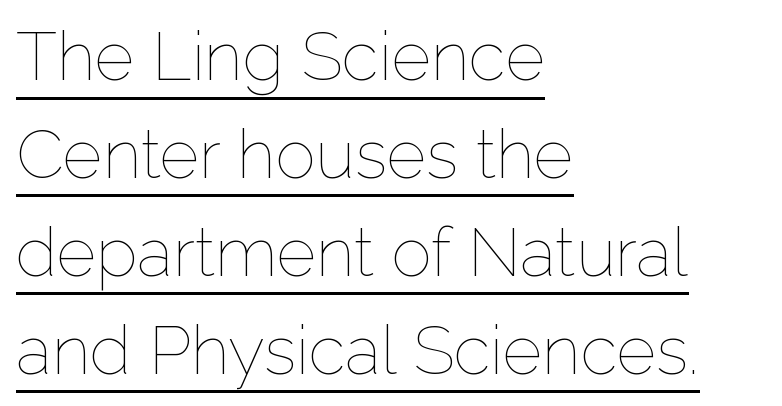
{"italic": "no", "bold": "no", "weight": "thin", "width": "normal", "stroke_contrast": "low", "x_height": "medium", "monospaced": "no", "underline": "yes", "align": "left", "line_spacing": "normal", "line_spacing_ratio": 1.44, "letter_spacing": "normal", "letter_spacing_em": 0.0, "glyph_px": 68}
